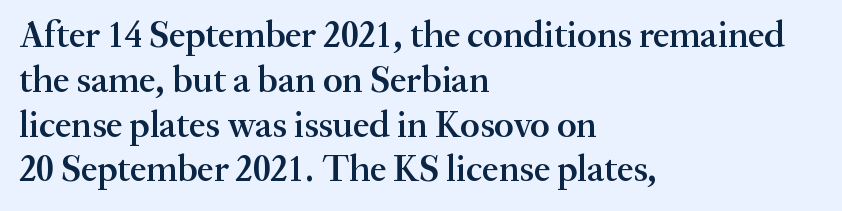
Typeset ragged right — the left edge is the straight one. The letters stand upright; this is a roman face. Each glyph is drawn with semibold strokes, heavier than normal yet not fully bold. Does extra space separate the letters? No, they use regular spacing.
